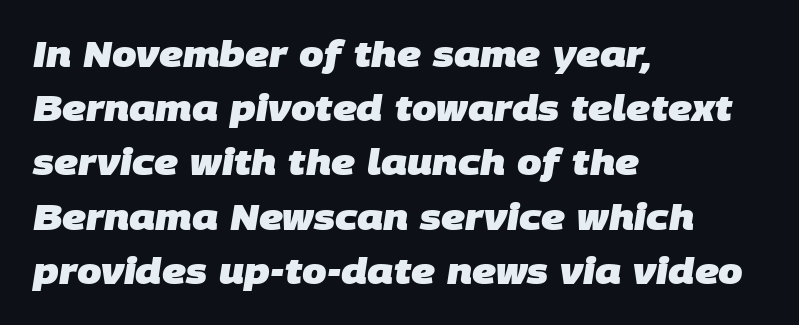
The image shows 35 px heavy sans-serif type; set left-aligned, normal line spacing (1.55x), normal letter spacing, not underlined; low stroke contrast and a large x-height.
